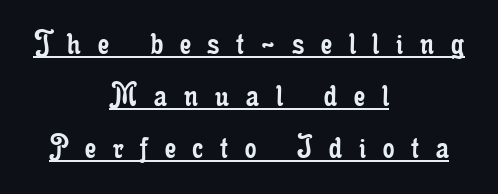
The image shows 36 px regular-weight, condensed serif type, upright; set centered, normal line spacing (1.44x), unusually wide letter spacing (+0.47 em), underlined; low stroke contrast and a small x-height.
